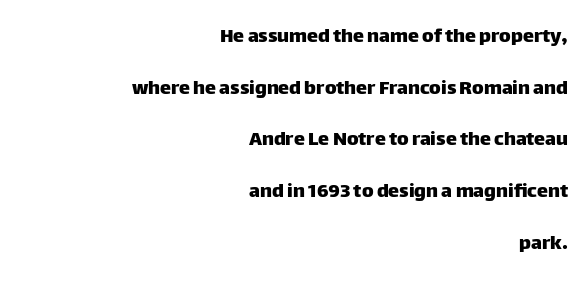
Q: Is the text italic (slanted)? A: No, it is upright.
Q: Is the text underlined? A: No.
Q: How is the paragraph aligned? A: Right-aligned.
Q: Is the spacing between letters normal or unusually wide? A: Normal.
Q: Is the spacing between lines tight, normal or loose? A: Loose.
